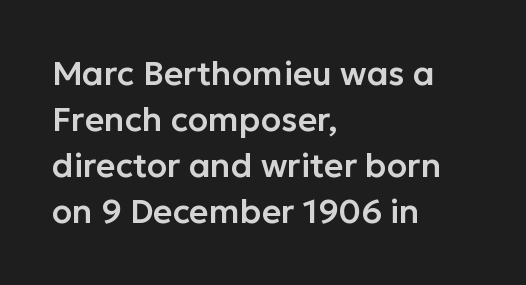
The image shows 33 px sans-serif type, upright; set left-aligned, normal line spacing (1.39x), normal letter spacing, not underlined; low stroke contrast and a medium x-height.
